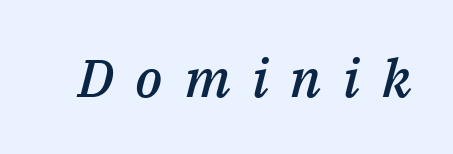
Q: Is the text bold? A: Semi-bold.
Q: Is the text italic (slanted)? A: Yes, it leans right by about 14 degrees.
Q: Is the text underlined? A: No.
Q: Is the spacing between letters normal or unusually wide? A: Unusually wide.
Q: Width (condensed, normal, or wide)? A: Normal.
Q: Stroke contrast? A: Medium.
Q: x-height? A: Medium.
Q: Monospaced? A: No.
